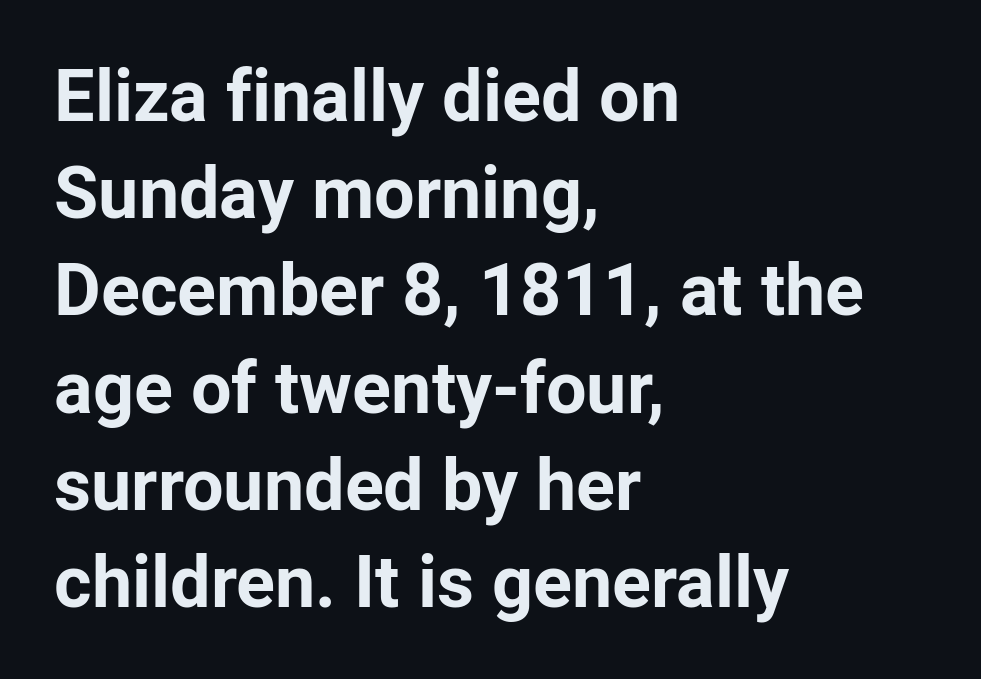
Q: Is the text bold? A: Yes.
Q: Is the text italic (slanted)? A: No, it is upright.
Q: Is the typeface a serif or a sans-serif typeface? A: Sans-serif.
Q: Is the text underlined? A: No.
Q: How is the paragraph aligned? A: Left-aligned.
Q: Is the spacing between letters normal or unusually wide? A: Normal.
Q: Is the spacing between lines tight, normal or loose? A: Normal.
Q: Width (condensed, normal, or wide)? A: Normal.
Q: Stroke contrast? A: Low.
Q: x-height? A: Medium.
Q: Monospaced? A: No.
